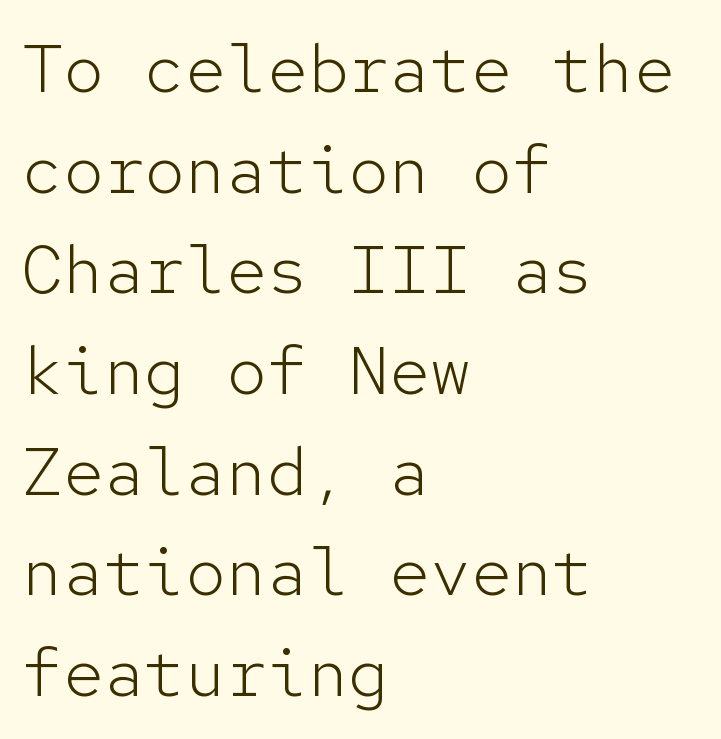
Q: Is the text bold? A: No.
Q: Is the text italic (slanted)? A: No, it is upright.
Q: Is the typeface a serif or a sans-serif typeface? A: Sans-serif.
Q: Is the text underlined? A: No.
Q: How is the paragraph aligned? A: Left-aligned.
Q: Is the spacing between letters normal or unusually wide? A: Normal.
Q: Is the spacing between lines tight, normal or loose? A: Normal.
Q: Width (condensed, normal, or wide)? A: Normal.
Q: Stroke contrast? A: Low.
Q: x-height? A: Medium.
Q: Monospaced? A: Yes.
